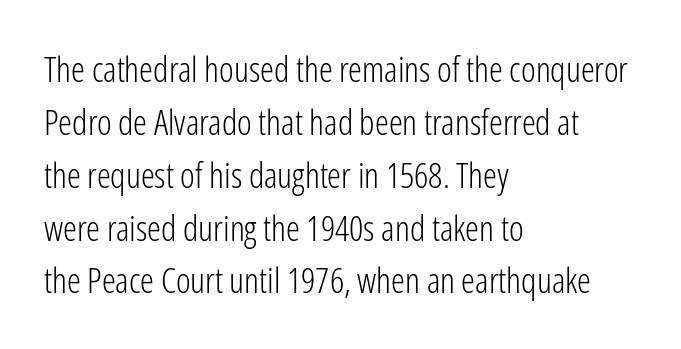
The typeface has the unassuming heft of standard copy or less. Quick note: not italic, upright. Horizontally, the lines are justified to the leading edge only. You could not count columns in this text — the font is proportionally spaced.
